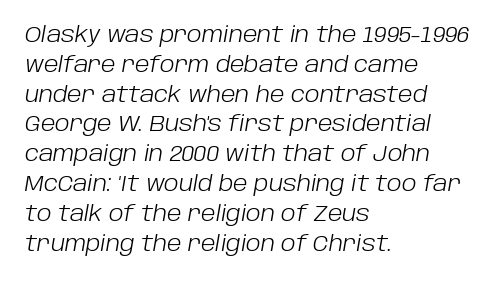
{"italic": "yes", "lean": "right", "slant_degrees": 10, "bold": "no", "underline": "no", "align": "left", "line_spacing": "normal", "line_spacing_ratio": 1.42, "letter_spacing": "normal", "letter_spacing_em": 0.0, "glyph_px": 21}
